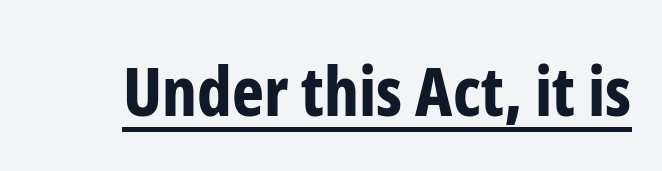
Q: Is the text bold? A: Yes.
Q: Is the text italic (slanted)? A: No, it is upright.
Q: Is the typeface a serif or a sans-serif typeface? A: Sans-serif.
Q: Is the text underlined? A: Yes.
Q: Is the spacing between letters normal or unusually wide? A: Normal.
Q: Width (condensed, normal, or wide)? A: Condensed.
Q: Stroke contrast? A: Low.
Q: x-height? A: Medium.
Q: Monospaced? A: No.
